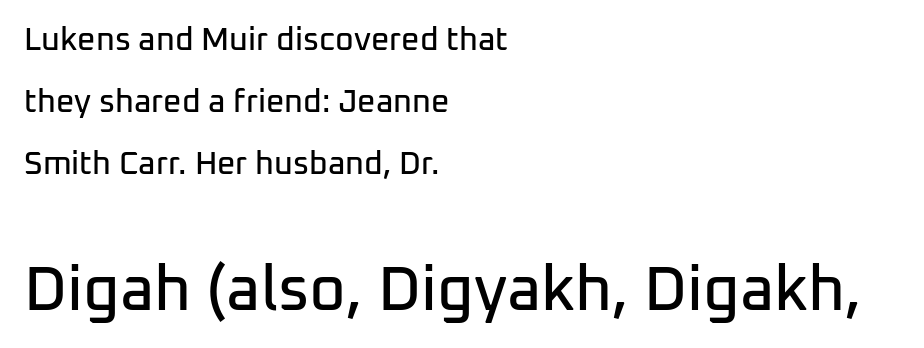
Rows of type keep a wide berth in the vertical direction. The lower block of text is set noticeably larger than the block above it. This is sans-serif lettering, the kind often seen on screens and signage. Letter spacing: default. You could not count columns in this text — the font is proportionally spaced. The strip under each line holds only bare page.
